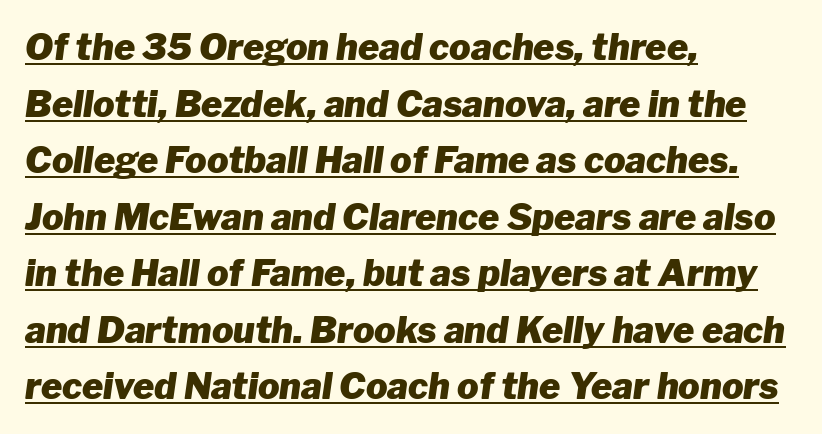
The image shows 36 px heavy type, italic (leaning right); set left-aligned, normal line spacing (1.57x), normal letter spacing, underlined; low stroke contrast and a medium x-height.
